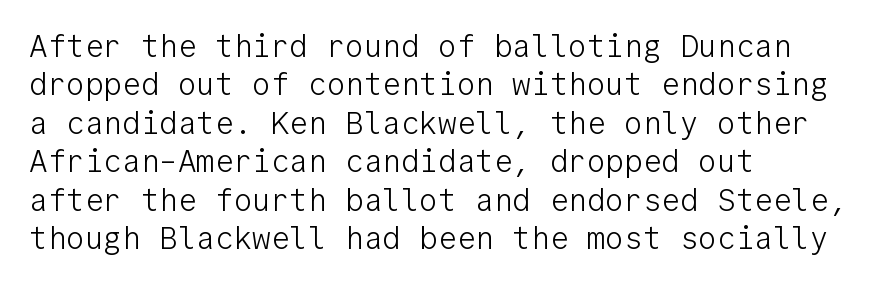
The image shows 31 px light sans-serif type, upright, monospaced; set left-aligned, line spacing 1.24x, normal letter spacing, not underlined; low stroke contrast and a medium x-height.
